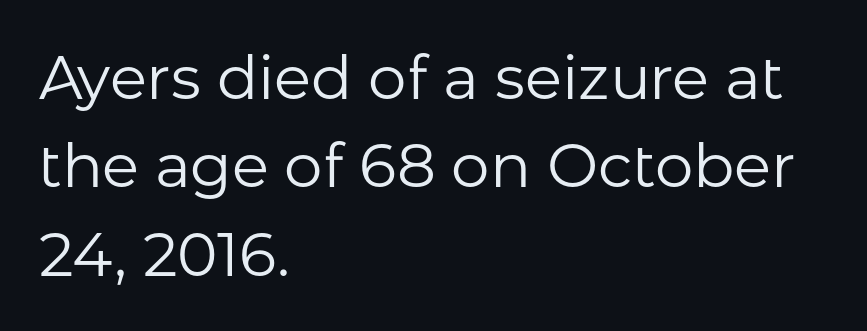
{"serif": "no", "italic": "no", "bold": "no", "weight": "regular", "width": "normal", "stroke_contrast": "low", "x_height": "medium", "monospaced": "no", "underline": "no", "align": "left", "line_spacing": "normal", "line_spacing_ratio": 1.45, "letter_spacing": "normal", "letter_spacing_em": 0.0, "glyph_px": 61}
